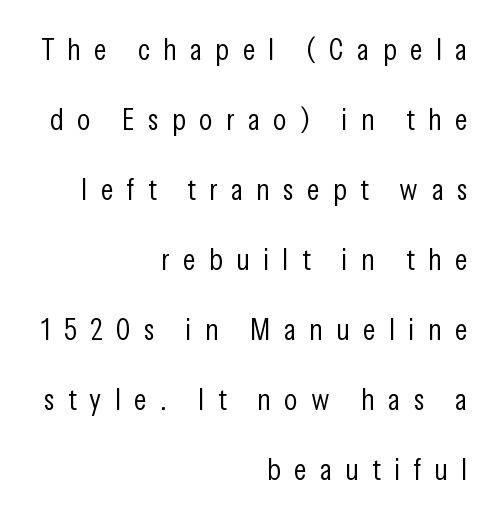
The image shows 31 px light, condensed sans-serif type, upright; set right-aligned, loose line spacing (2.26x), unusually wide letter spacing (+0.43 em), not underlined; low stroke contrast and a medium x-height.
